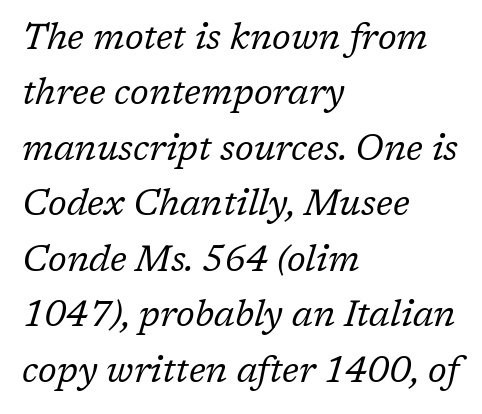
{"serif": "yes", "italic": "yes", "lean": "right", "slant_degrees": 17, "bold": "no", "weight": "regular", "width": "normal", "stroke_contrast": "low", "x_height": "medium", "monospaced": "no", "underline": "no", "align": "left", "line_spacing": "normal", "line_spacing_ratio": 1.54, "letter_spacing": "normal", "letter_spacing_em": 0.0, "glyph_px": 36}
